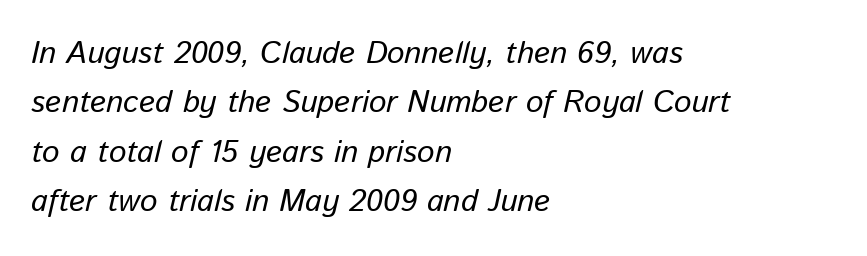
{"italic": "yes", "lean": "right", "slant_degrees": 13, "bold": "no", "weight": "regular", "width": "normal", "stroke_contrast": "low", "x_height": "medium", "monospaced": "no", "underline": "no", "align": "left", "line_spacing": "normal", "line_spacing_ratio": 1.59, "letter_spacing": "normal", "letter_spacing_em": 0.0, "glyph_px": 31}
